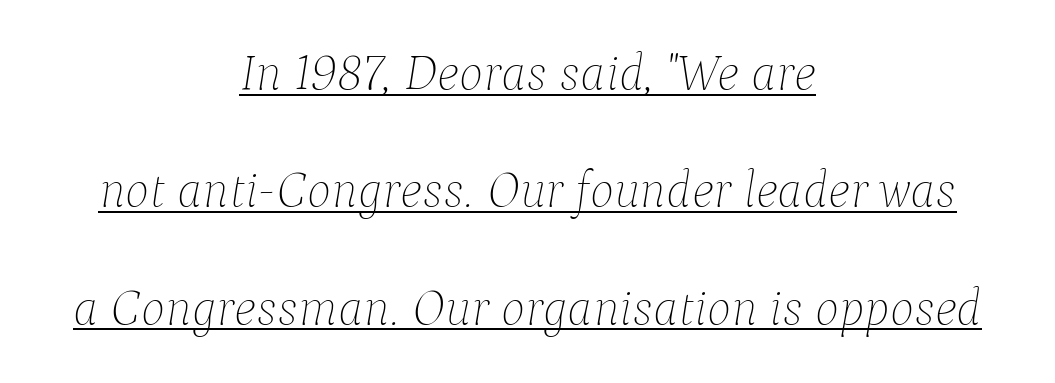
{"italic": "yes", "lean": "right", "slant_degrees": 9, "bold": "no", "weight": "thin", "width": "normal", "stroke_contrast": "low", "x_height": "medium", "monospaced": "no", "underline": "yes", "align": "center", "line_spacing": "loose", "line_spacing_ratio": 2.3, "letter_spacing": "normal", "letter_spacing_em": 0.0, "glyph_px": 51}
